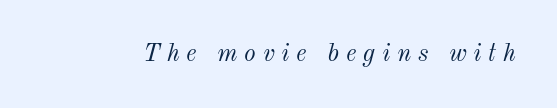
Q: Is the text bold? A: No.
Q: Is the text italic (slanted)? A: Yes, it leans right by about 12 degrees.
Q: Is the text underlined? A: No.
Q: Is the spacing between letters normal or unusually wide? A: Unusually wide.
